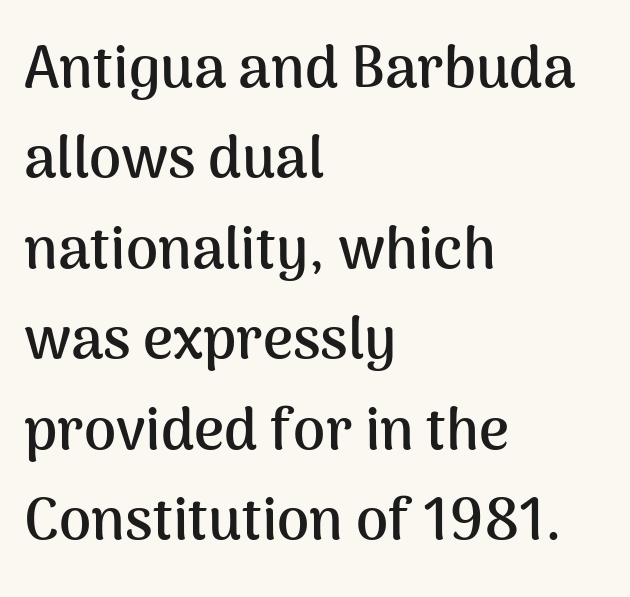
The image shows 58 px semibold sans-serif type, upright; set left-aligned, normal line spacing (1.56x), normal letter spacing, not underlined; medium stroke contrast and a medium x-height.
